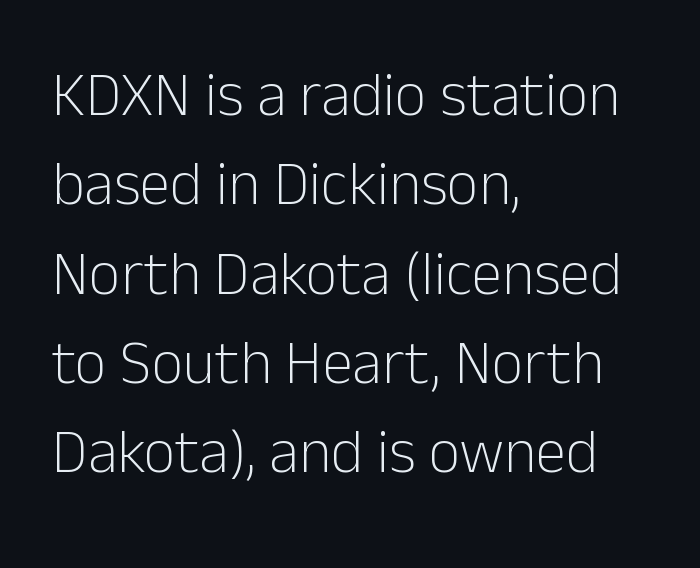
Q: Is the text bold? A: No.
Q: Is the text italic (slanted)? A: No, it is upright.
Q: Is the typeface a serif or a sans-serif typeface? A: Sans-serif.
Q: Is the text underlined? A: No.
Q: How is the paragraph aligned? A: Left-aligned.
Q: Is the spacing between letters normal or unusually wide? A: Normal.
Q: Is the spacing between lines tight, normal or loose? A: Normal.
Q: Width (condensed, normal, or wide)? A: Normal.
Q: Stroke contrast? A: Low.
Q: x-height? A: Medium.
Q: Monospaced? A: No.
